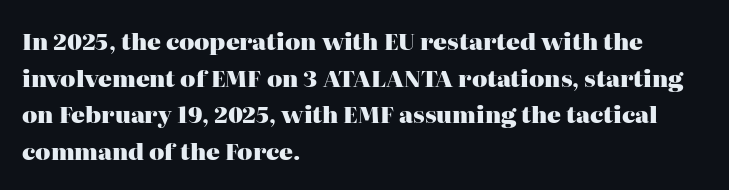
Q: Is the text bold? A: Yes.
Q: Is the text italic (slanted)? A: No, it is upright.
Q: Is the text underlined? A: No.
Q: How is the paragraph aligned? A: Left-aligned.
Q: Is the spacing between letters normal or unusually wide? A: Normal.
Q: Is the spacing between lines tight, normal or loose? A: Normal.
